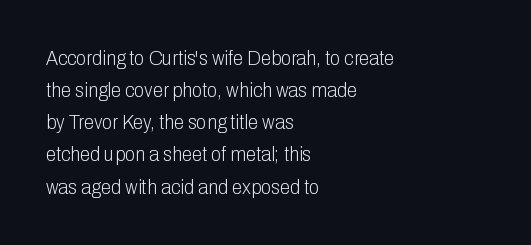
{"italic": "no", "bold": "no", "underline": "no", "align": "left", "line_spacing": "normal", "line_spacing_ratio": 1.53, "letter_spacing": "normal", "letter_spacing_em": 0.0, "glyph_px": 21}
